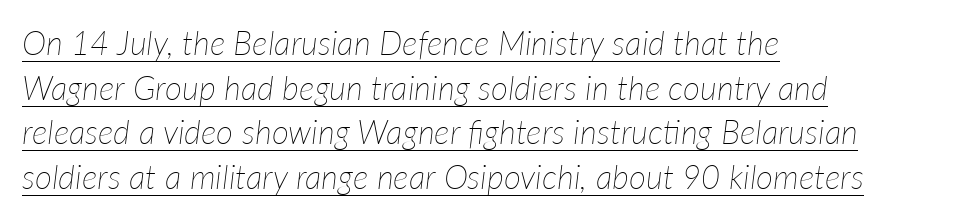
The image shows 33 px thin type, italic (leaning right); set left-aligned, normal line spacing (1.35x), normal letter spacing, underlined; low stroke contrast and a medium x-height.
